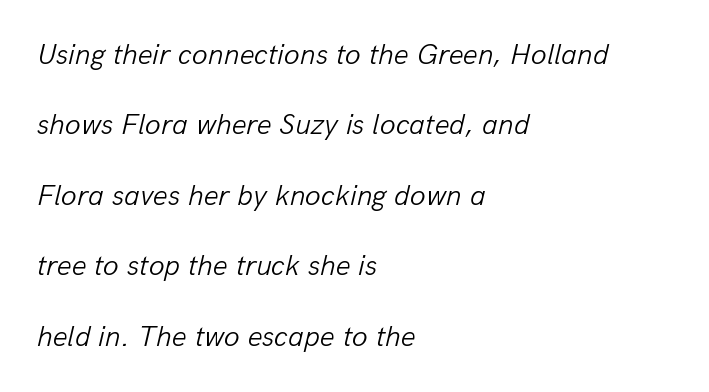
The image shows 29 px light type, italic (leaning right); set left-aligned, loose line spacing (2.43x), normal letter spacing, not underlined; low stroke contrast and a medium x-height.
